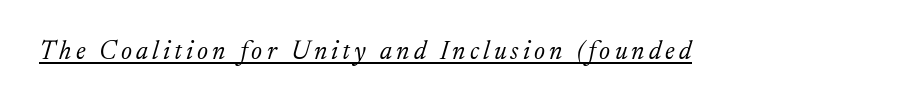
Emphasis-style slanted type is in use. Quick note: underline on. A quiet, ordinary-to-light weight characterises the typeface.
